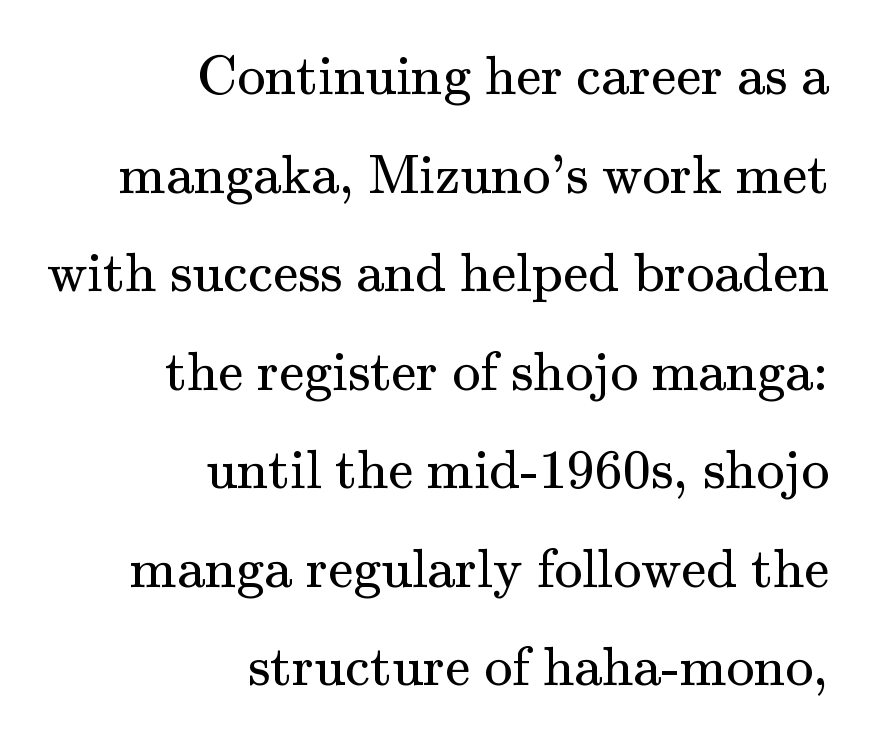
{"serif": "yes", "italic": "no", "bold": "no", "weight": "regular", "width": "normal", "stroke_contrast": "medium", "x_height": "small", "monospaced": "no", "underline": "no", "align": "right", "line_spacing_ratio": 1.76, "letter_spacing": "normal", "letter_spacing_em": 0.0, "glyph_px": 56}
